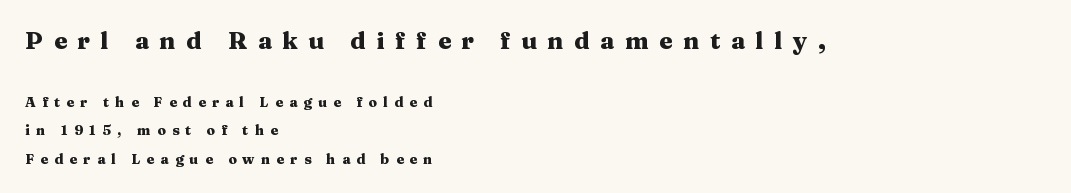
Q: Is the text bold? A: Yes.
Q: Is the text italic (slanted)? A: No, it is upright.
Q: Is the text underlined? A: No.
Q: How is the paragraph aligned? A: Left-aligned.
Q: Is the spacing between letters normal or unusually wide? A: Unusually wide.
Q: Is the spacing between lines tight, normal or loose? A: Loose.
Q: Which block of text is set in a larger size, the first (top) or the second (bottom)? A: The first (top) one.
